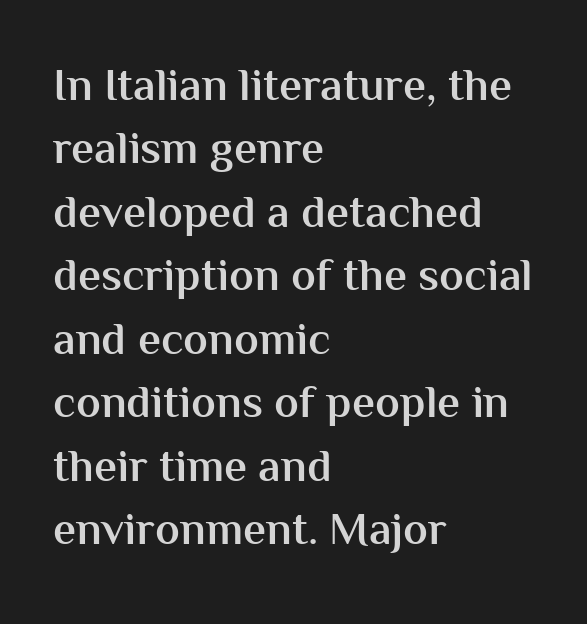
{"serif": "no", "italic": "no", "bold": "semi", "weight": "semibold", "width": "normal", "stroke_contrast": "medium", "x_height": "medium", "monospaced": "no", "underline": "no", "align": "left", "line_spacing": "normal", "line_spacing_ratio": 1.38, "letter_spacing": "normal", "letter_spacing_em": 0.0, "glyph_px": 46}
